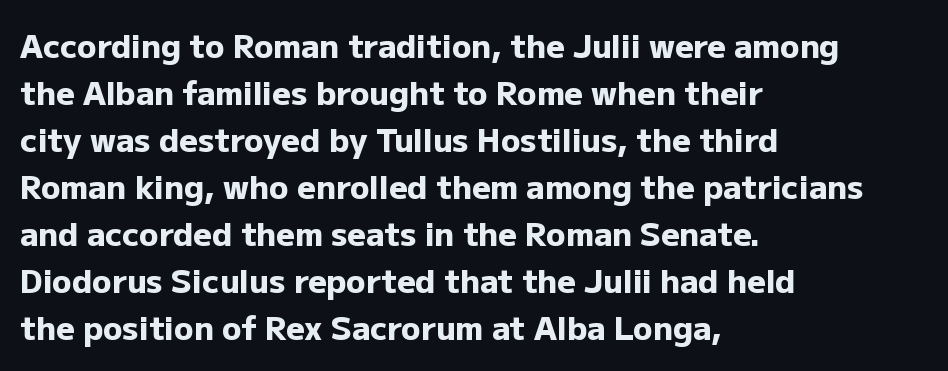
The image shows 32 px heavy sans-serif type, upright; set left-aligned, normal line spacing (1.47x), normal letter spacing, not underlined; low stroke contrast and a medium x-height.
